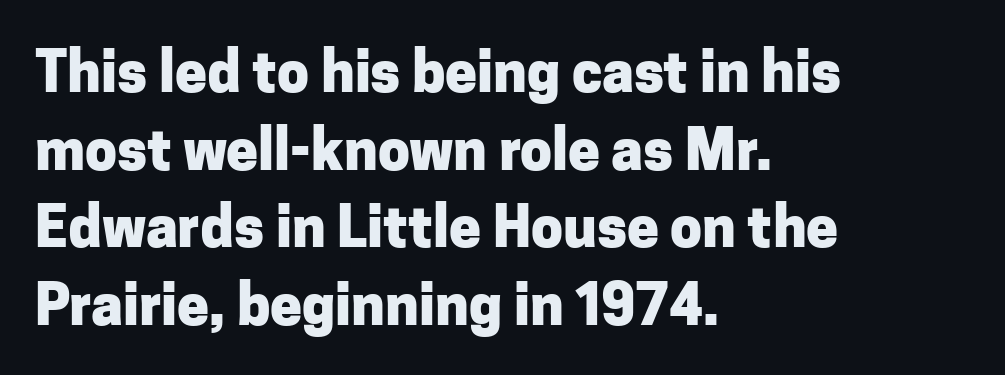
{"serif": "no", "italic": "no", "bold": "yes", "weight": "heavy", "width": "normal", "stroke_contrast": "low", "x_height": "medium", "monospaced": "no", "underline": "no", "align": "left", "line_spacing": "normal", "line_spacing_ratio": 1.36, "letter_spacing": "normal", "letter_spacing_em": 0.0, "glyph_px": 57}
